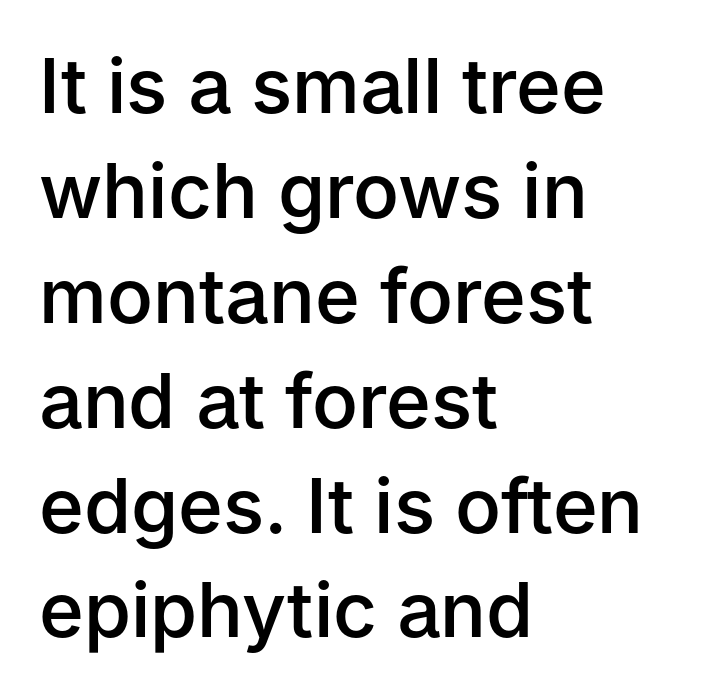
{"serif": "no", "italic": "no", "bold": "semi", "weight": "semibold", "width": "normal", "stroke_contrast": "low", "x_height": "medium", "monospaced": "no", "underline": "no", "align": "left", "line_spacing": "normal", "line_spacing_ratio": 1.38, "letter_spacing": "normal", "letter_spacing_em": 0.0, "glyph_px": 76}
